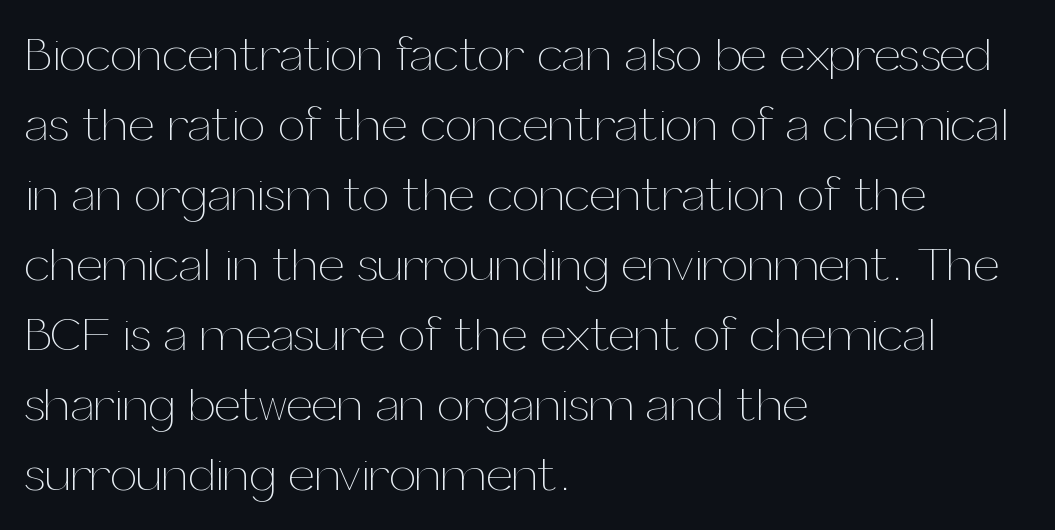
Q: Is the text bold? A: No.
Q: Is the text italic (slanted)? A: No, it is upright.
Q: Is the text underlined? A: No.
Q: How is the paragraph aligned? A: Left-aligned.
Q: Is the spacing between letters normal or unusually wide? A: Normal.
Q: Is the spacing between lines tight, normal or loose? A: Normal.
Q: Width (condensed, normal, or wide)? A: Normal.
Q: Stroke contrast? A: Medium.
Q: x-height? A: Medium.
Q: Monospaced? A: No.
